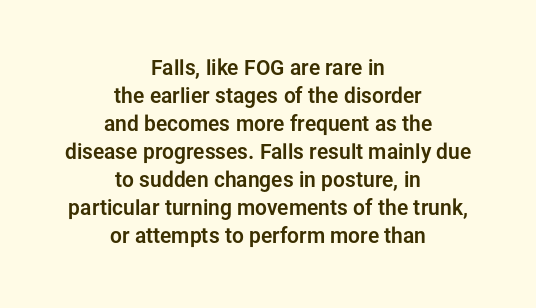
A normal amount of white space separates one row of letters from the next. Nothing unusual about the tracking: characters are spaced as the font intends. Tall strokes in this sample are plumb rather than angled. Beneath every word, the page is bare. Each line is balanced around a shared central axis.
